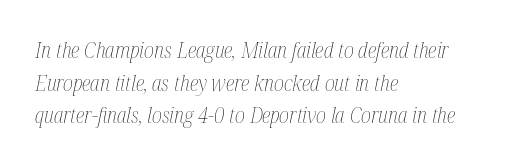
Q: Is the text bold? A: No.
Q: Is the text italic (slanted)? A: Yes, it leans right by about 12 degrees.
Q: Is the text underlined? A: No.
Q: How is the paragraph aligned? A: Left-aligned.
Q: Is the spacing between letters normal or unusually wide? A: Normal.
Q: Is the spacing between lines tight, normal or loose? A: Normal.
